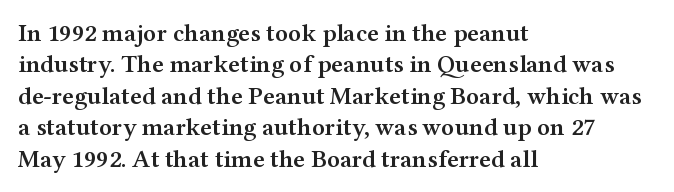
Has an underline been added? It has not. Nobody touched the tracking dial on this one. The rendering uses a semibold face; strokes are thickened but not to full bold. Style check: upright. Normally led — the rows are evenly, conventionally spaced.
